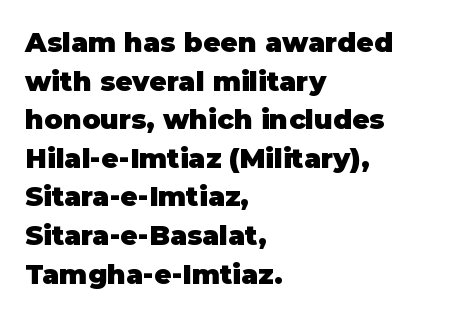
Q: Is the text bold? A: Yes.
Q: Is the text italic (slanted)? A: No, it is upright.
Q: Is the text underlined? A: No.
Q: How is the paragraph aligned? A: Left-aligned.
Q: Is the spacing between letters normal or unusually wide? A: Normal.
Q: Is the spacing between lines tight, normal or loose? A: Normal.
